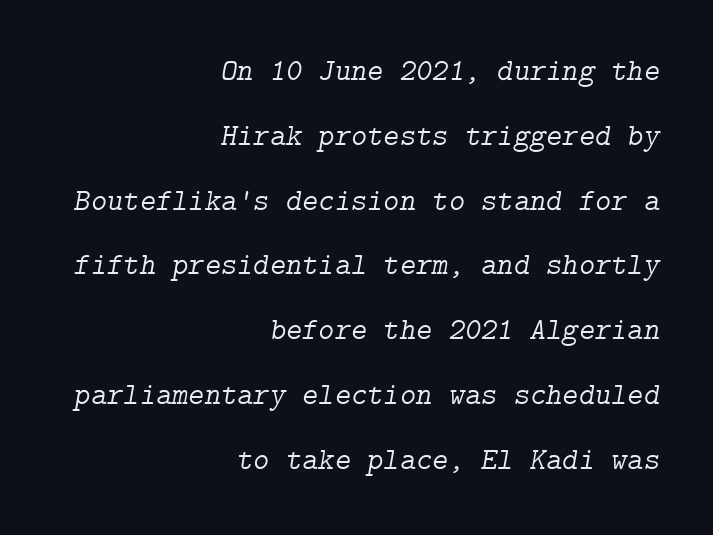
Q: Is the text bold? A: No.
Q: Is the text italic (slanted)? A: Yes, it leans right by about 9 degrees.
Q: Is the typeface a serif or a sans-serif typeface? A: Serif.
Q: Is the text underlined? A: No.
Q: How is the paragraph aligned? A: Right-aligned.
Q: Is the spacing between letters normal or unusually wide? A: Normal.
Q: Is the spacing between lines tight, normal or loose? A: Loose.
Q: Width (condensed, normal, or wide)? A: Normal.
Q: Stroke contrast? A: Low.
Q: x-height? A: Medium.
